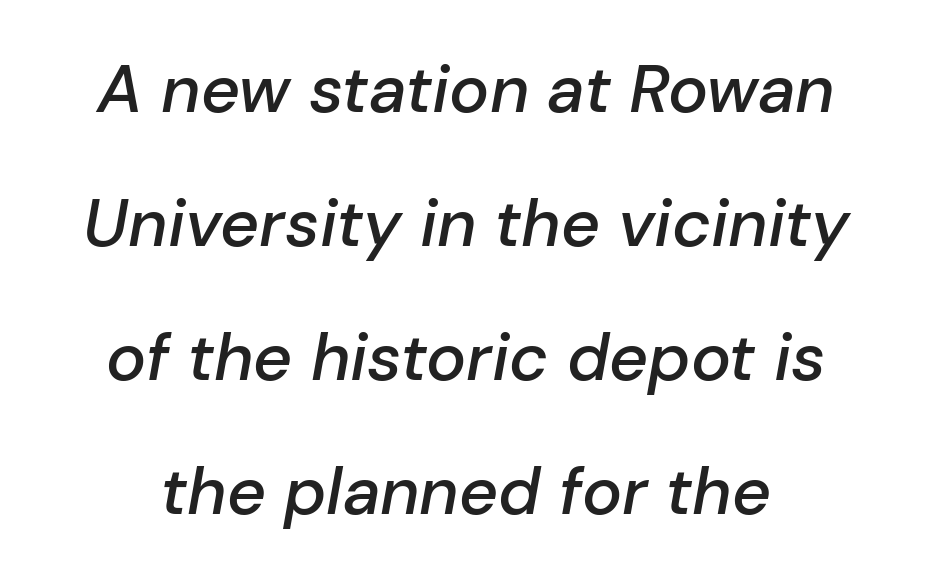
The image shows 67 px semibold type, italic (leaning right); set loose line spacing (2.0x), normal letter spacing, not underlined; low stroke contrast and a medium x-height.
